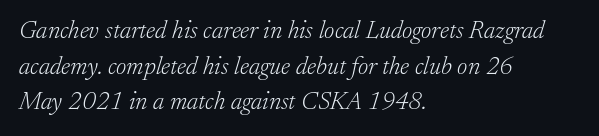
The image shows 25 px text type, italic (leaning right); set left-aligned, normal line spacing (1.43x), normal letter spacing, not underlined.
